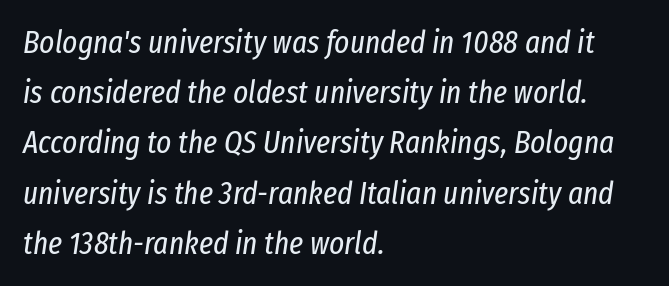
{"italic": "yes", "lean": "right", "slant_degrees": 8, "bold": "no", "weight": "regular", "width": "condensed", "stroke_contrast": "low", "x_height": "medium", "monospaced": "no", "underline": "no", "align": "left", "line_spacing": "normal", "line_spacing_ratio": 1.57, "letter_spacing": "normal", "letter_spacing_em": 0.0, "glyph_px": 32}
